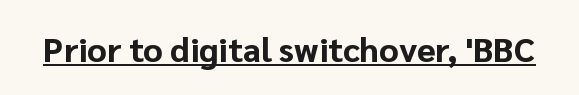
Plenty of ink on the page — the face is bold. Looks like regular typesetting: each glyph gets only the width it needs. Standard letterfit; no display-style spreading of the glyphs. Ordinary non-slanted type is in use. Underlining? Definitely there. The designer went with a sans here, leaving each stem footless.
